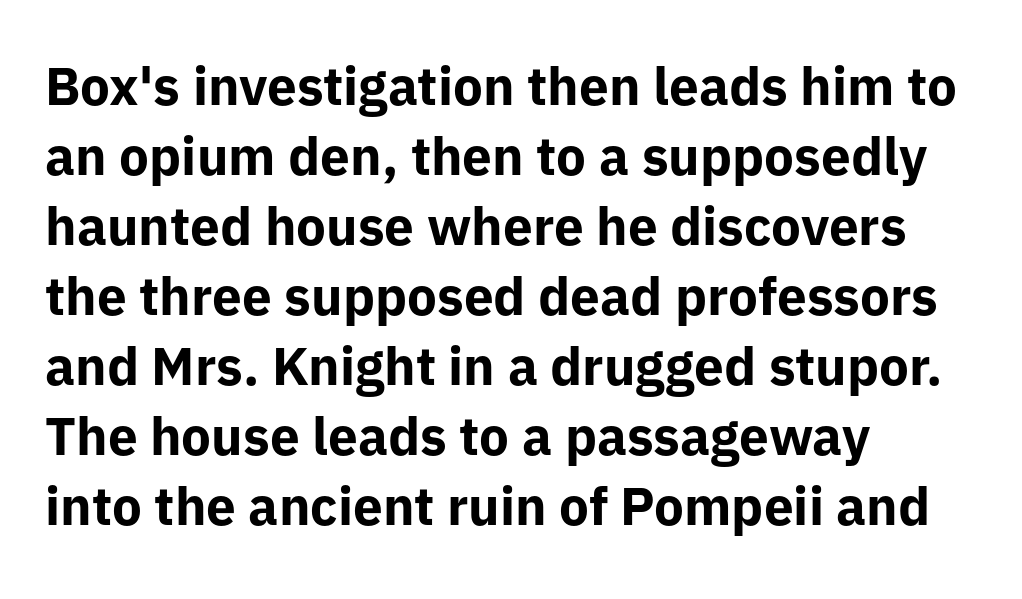
{"serif": "no", "italic": "no", "bold": "yes", "weight": "bold", "width": "normal", "stroke_contrast": "low", "x_height": "medium", "monospaced": "no", "underline": "no", "align": "left", "line_spacing": "normal", "line_spacing_ratio": 1.32, "letter_spacing": "normal", "letter_spacing_em": 0.0, "glyph_px": 53}
